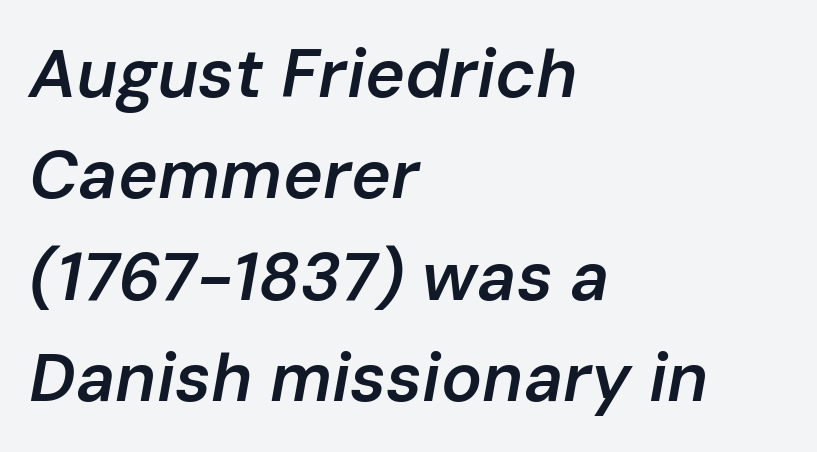
Character widths vary here, with narrow letters taking less room than wide ones. Tall strokes in this sample are angled rather than plumb. Summary of weight: moderately heavy, a semibold. One-word summary of the alignment: left. The zone under the glyphs is completely vacant.
